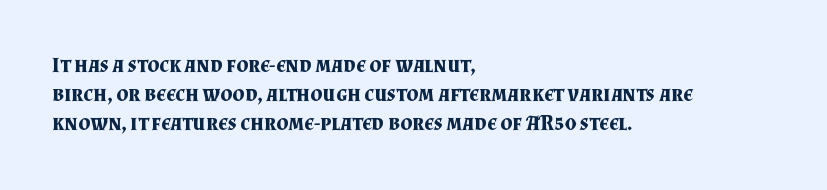
Q: Is the text bold? A: Yes.
Q: Is the text italic (slanted)? A: No, it is upright.
Q: Is the text underlined? A: No.
Q: How is the paragraph aligned? A: Left-aligned.
Q: Is the spacing between letters normal or unusually wide? A: Normal.
Q: Is the spacing between lines tight, normal or loose? A: Normal.
